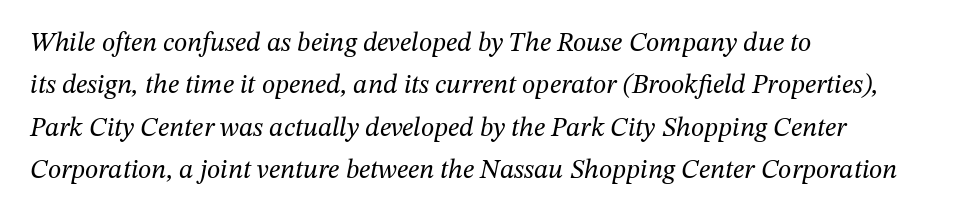
This sample uses an oblique cut, with every glyph tilted off the vertical. Honestly, the letter spacing is just normal — you wouldn't notice it. Leading matches the norm, producing a regular column. Lines of text with bare space underneath.
